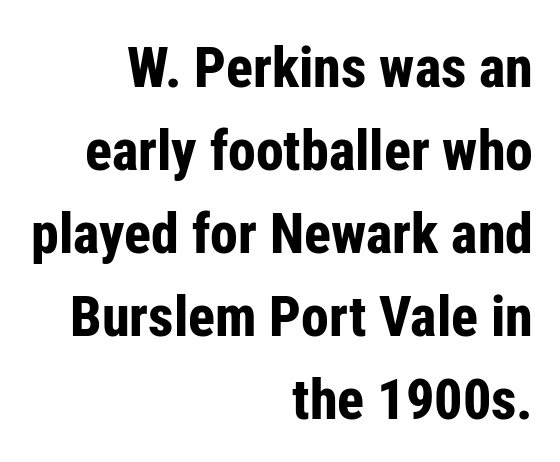
The image shows 56 px bold, condensed sans-serif type, upright; set right-aligned, normal line spacing (1.48x), normal letter spacing, not underlined; low stroke contrast and a medium x-height.
